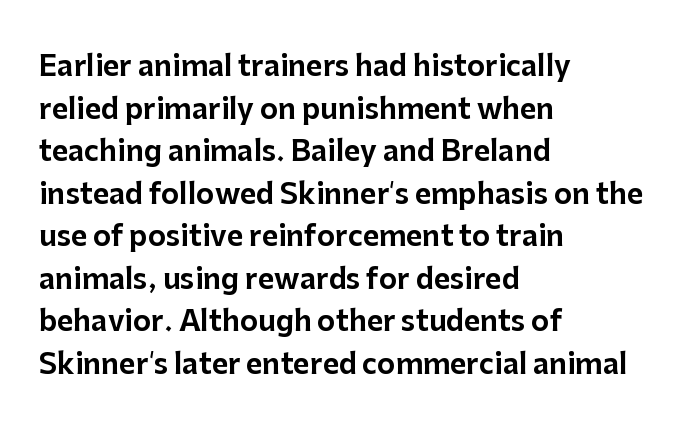
The image shows 28 px sans-serif type, upright; set left-aligned, normal line spacing (1.52x), normal letter spacing, not underlined; low stroke contrast and a medium x-height.
